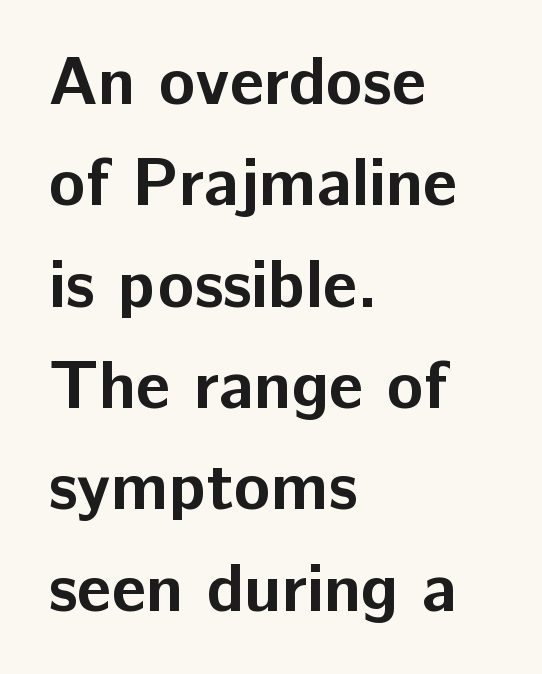
The image shows 68 px bold sans-serif type, upright; set left-aligned, normal line spacing (1.49x), normal letter spacing, not underlined; low stroke contrast and a medium x-height.
